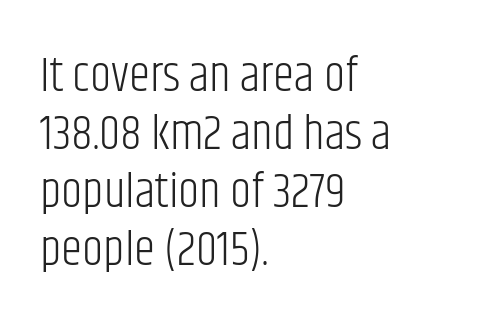
{"serif": "no", "italic": "no", "bold": "no", "weight": "light", "width": "condensed", "stroke_contrast": "low", "x_height": "large", "monospaced": "no", "underline": "no", "align": "left", "line_spacing_ratio": 1.21, "letter_spacing": "normal", "letter_spacing_em": 0.0, "glyph_px": 48}
